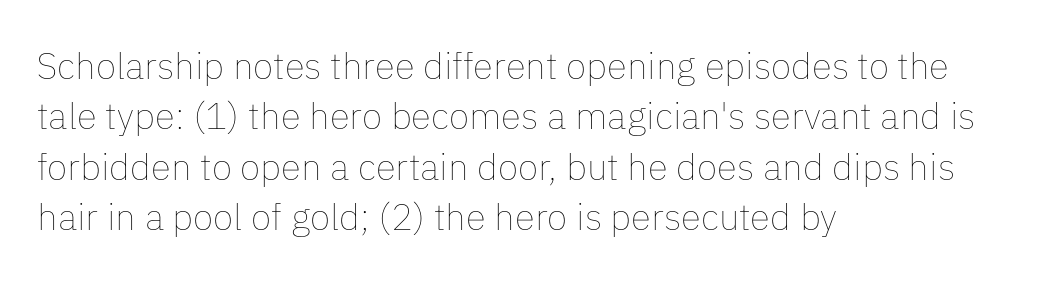
The image shows 37 px thin type, upright; set left-aligned, normal line spacing (1.36x), normal letter spacing, not underlined; low stroke contrast and a medium x-height.
